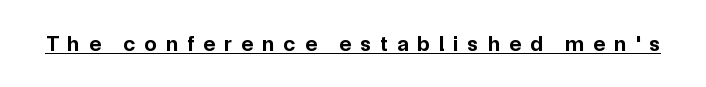
The image shows 22 px bold type, upright; set unusually wide letter spacing (+0.42 em), underlined.
